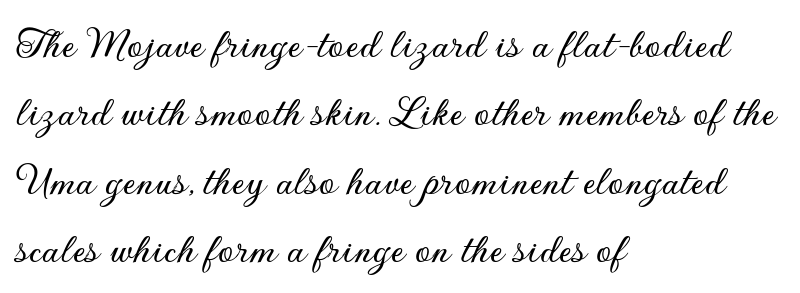
The image shows 45 px sans-serif type; set left-aligned, normal line spacing (1.52x), normal letter spacing, not underlined; low stroke contrast and a small x-height.
